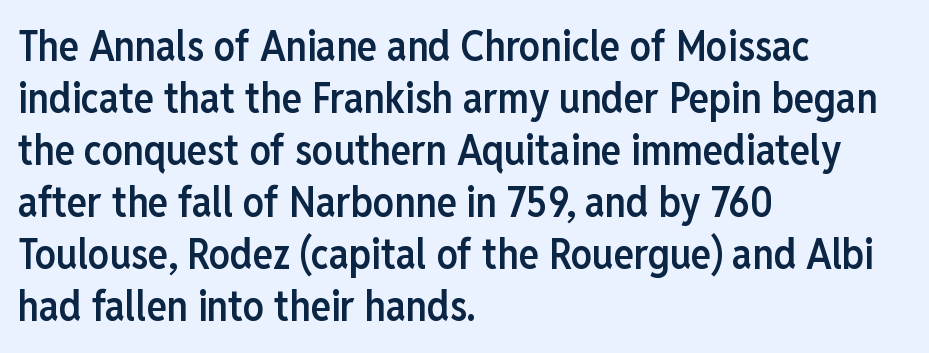
If you drew a line through each stem, it would be perfectly vertical. A bit beefed up — I'd call it semibold rather than bold. Lines of text with bare space underneath. Teacher's note: observe the even left margin — that is flush-left alignment.
